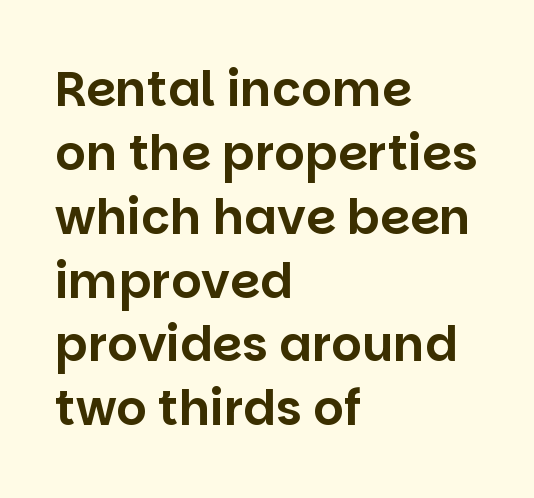
{"serif": "no", "italic": "no", "width": "normal", "stroke_contrast": "low", "x_height": "large", "monospaced": "no", "underline": "no", "align": "left", "line_spacing": "normal", "line_spacing_ratio": 1.33, "letter_spacing": "normal", "letter_spacing_em": 0.0, "glyph_px": 48}
